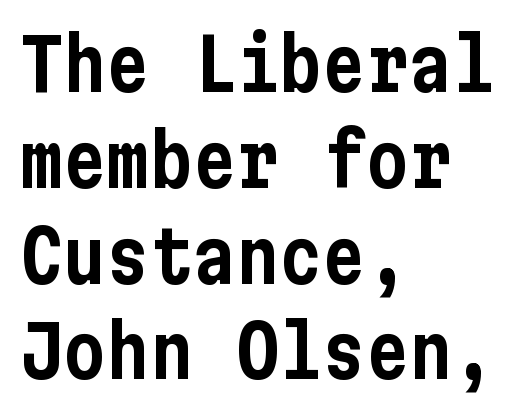
Q: Is the text italic (slanted)? A: No, it is upright.
Q: Is the typeface a serif or a sans-serif typeface? A: Sans-serif.
Q: Is the text underlined? A: No.
Q: How is the paragraph aligned? A: Left-aligned.
Q: Is the spacing between letters normal or unusually wide? A: Normal.
Q: Is the spacing between lines tight, normal or loose? A: Normal.
Q: Width (condensed, normal, or wide)? A: Condensed.
Q: Stroke contrast? A: Low.
Q: x-height? A: Medium.
